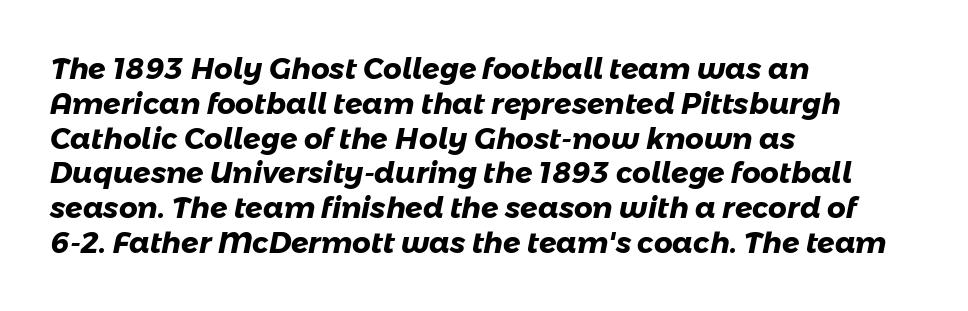
Proportional: the letters do not fall into vertical columns. What stands out about the letter spacing? Nothing — it is the standard amount. The specimen omits any rule beneath the text block's lines. Each letter's strokes conclude bluntly, with no projecting serifs. Every row of glyphs begins at an identical x-position on the left. The characters look thick and weighty, a clear bold.
